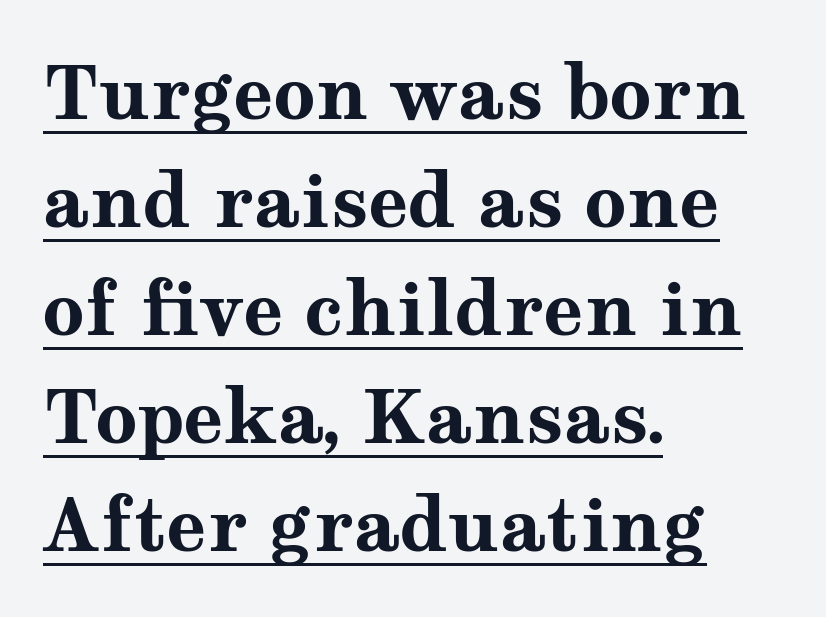
The image shows 74 px bold, wide serif type, upright; set left-aligned, normal line spacing (1.46x), normal letter spacing, underlined; medium stroke contrast and a medium x-height.
